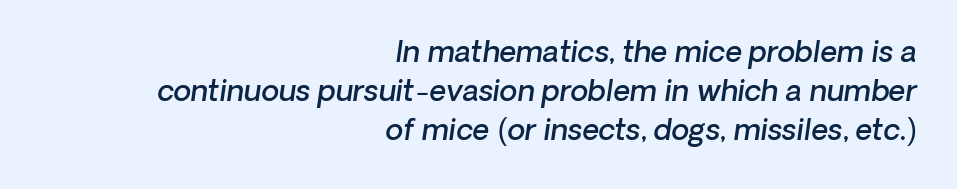
Q: Is the text bold? A: Semi-bold.
Q: Is the text italic (slanted)? A: Yes, it leans right by about 8 degrees.
Q: Is the text underlined? A: No.
Q: How is the paragraph aligned? A: Right-aligned.
Q: Is the spacing between letters normal or unusually wide? A: Normal.
Q: Is the spacing between lines tight, normal or loose? A: Normal.
Q: Width (condensed, normal, or wide)? A: Normal.
Q: Stroke contrast? A: Low.
Q: x-height? A: Medium.
Q: Monospaced? A: No.
